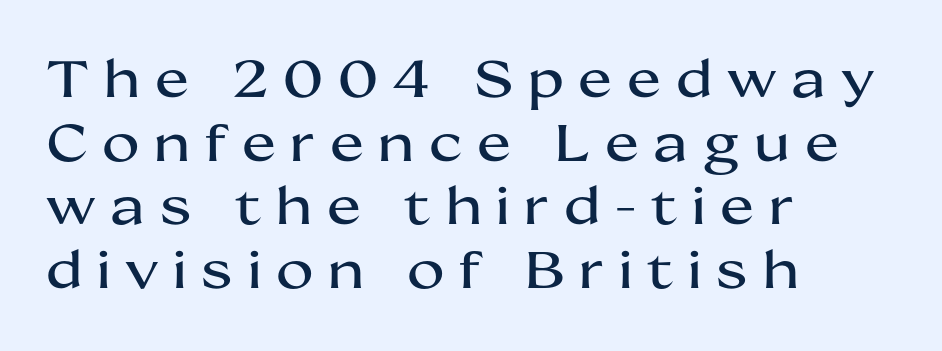
Regarding leading, the lines here are spaced in the standard way. Students, note that the glyphs here are deliberately spaced far apart. The face used here is proportionally spaced, like ordinary book or web type. The foot of each line stays bare and open. This sample is left-justified, so line endings fall wherever the words run out.
